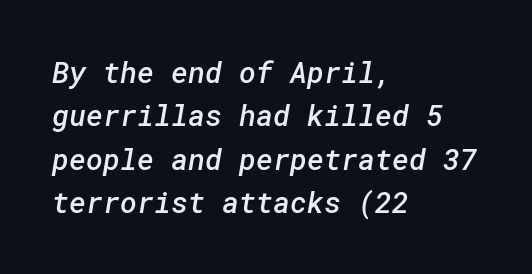
Q: Is the text bold? A: Semi-bold.
Q: Is the typeface a serif or a sans-serif typeface? A: Sans-serif.
Q: Is the text underlined? A: No.
Q: How is the paragraph aligned? A: Left-aligned.
Q: Is the spacing between letters normal or unusually wide? A: Normal.
Q: Is the spacing between lines tight, normal or loose? A: Normal.
Q: Width (condensed, normal, or wide)? A: Normal.
Q: Stroke contrast? A: Low.
Q: x-height? A: Medium.
